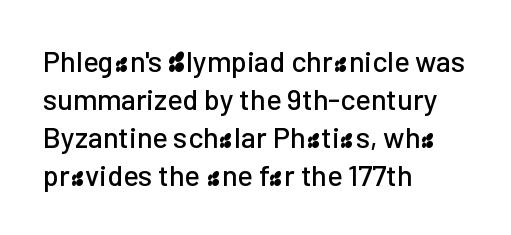
Q: Is the text italic (slanted)? A: No, it is upright.
Q: Is the typeface a serif or a sans-serif typeface? A: Sans-serif.
Q: Is the text underlined? A: No.
Q: How is the paragraph aligned? A: Left-aligned.
Q: Is the spacing between letters normal or unusually wide? A: Normal.
Q: Is the spacing between lines tight, normal or loose? A: Normal.
Q: Width (condensed, normal, or wide)? A: Normal.
Q: Stroke contrast? A: Low.
Q: x-height? A: Medium.
Q: Monospaced? A: No.
